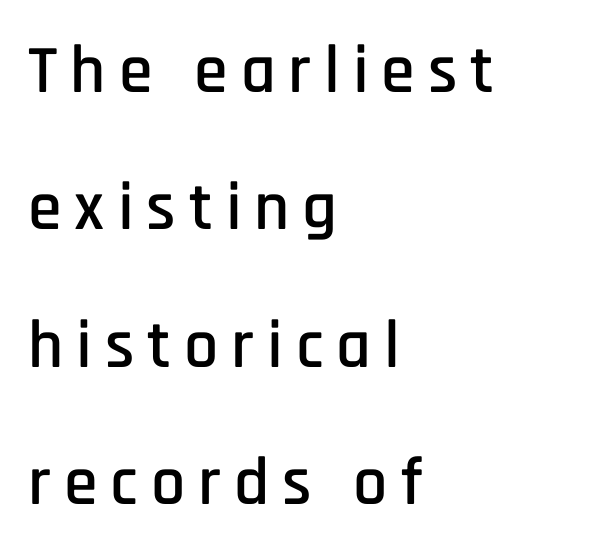
Caption: multi-line text, flush left, ragged right. Grotesque or geometric, the face here clearly has no serifs. If you measured baseline to baseline, you'd find a long distance. The foot of each line stays bare and open.
